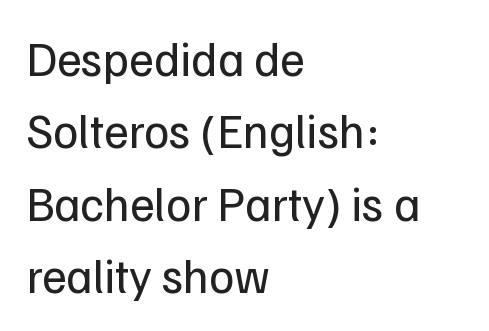
Stroke mass is kept to a normal reading level or below. This is the regular roman posture of the typeface. Leading: standard. Caption: standard tracking, unaltered. A classic flush-left, rag-right setting is used for this passage.
